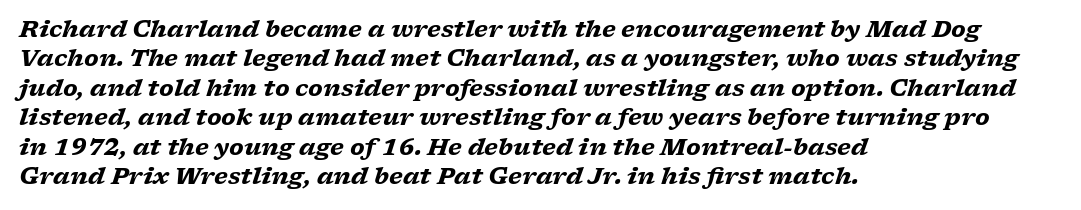
{"italic": "yes", "lean": "right", "slant_degrees": 17, "bold": "yes", "underline": "no", "align": "left", "line_spacing": "normal", "line_spacing_ratio": 1.28, "letter_spacing": "normal", "letter_spacing_em": 0.0, "glyph_px": 23}
